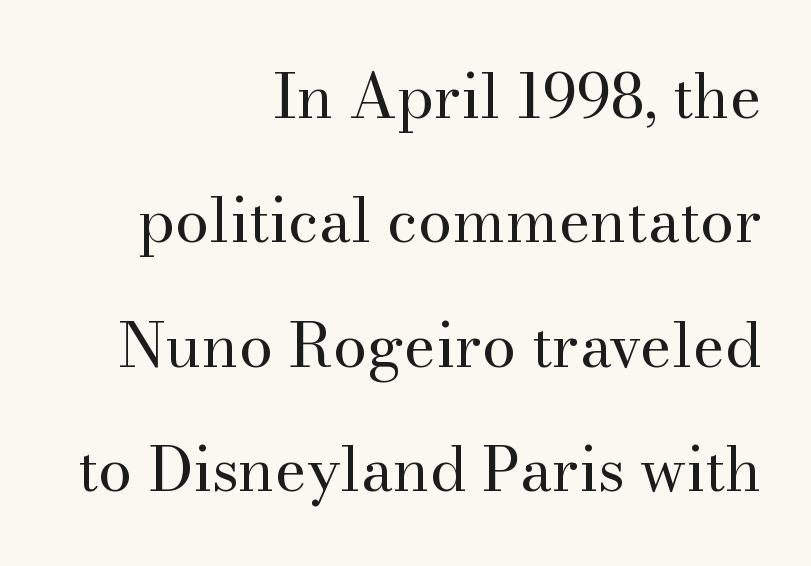
Q: Is the text bold? A: No.
Q: Is the text italic (slanted)? A: No, it is upright.
Q: Is the typeface a serif or a sans-serif typeface? A: Serif.
Q: Is the text underlined? A: No.
Q: How is the paragraph aligned? A: Right-aligned.
Q: Is the spacing between letters normal or unusually wide? A: Normal.
Q: Is the spacing between lines tight, normal or loose? A: Loose.
Q: Width (condensed, normal, or wide)? A: Normal.
Q: Stroke contrast? A: Medium.
Q: x-height? A: Small.
Q: Monospaced? A: No.
